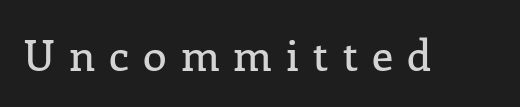
If you drew a line through each stem, it would be perfectly vertical. Descenders hang freely into open space. Check where the strokes stop: tiny serifs finish them off. The line texture is sparse and dotted thanks to wide tracking. Varying glyph widths throughout — classic text-font behaviour.
